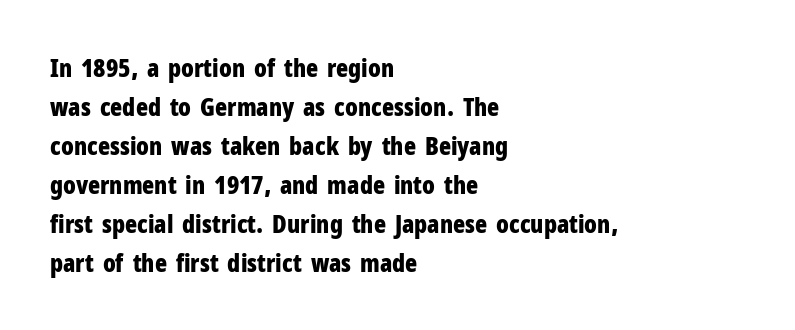
The image shows 25 px bold type, upright; set left-aligned, normal line spacing (1.56x), normal letter spacing, not underlined.
